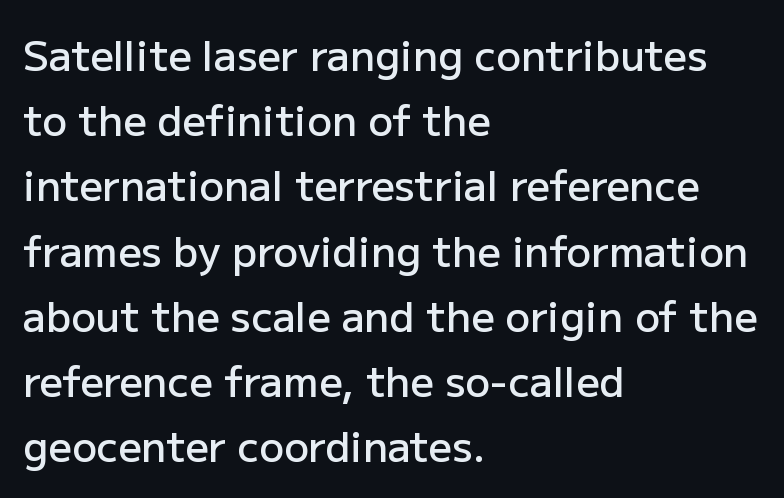
Q: Is the text bold? A: Semi-bold.
Q: Is the text italic (slanted)? A: No, it is upright.
Q: Is the typeface a serif or a sans-serif typeface? A: Sans-serif.
Q: Is the text underlined? A: No.
Q: How is the paragraph aligned? A: Left-aligned.
Q: Is the spacing between letters normal or unusually wide? A: Normal.
Q: Is the spacing between lines tight, normal or loose? A: Normal.
Q: Width (condensed, normal, or wide)? A: Normal.
Q: Stroke contrast? A: Low.
Q: x-height? A: Medium.
Q: Monospaced? A: No.
